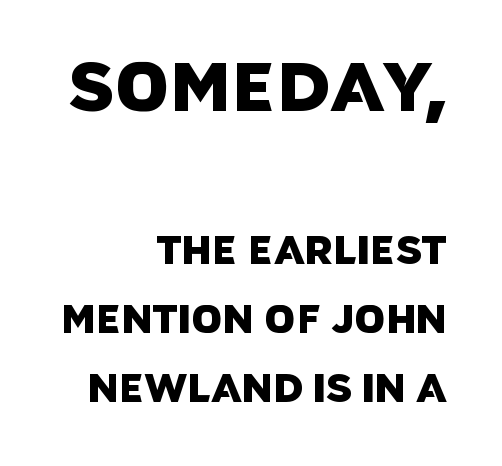
The image shows 69 px sans-serif type; set right-aligned, line spacing 1.77x, normal letter spacing, not underlined; the first (top) block is 1.77x larger; low stroke contrast and a large x-height.
